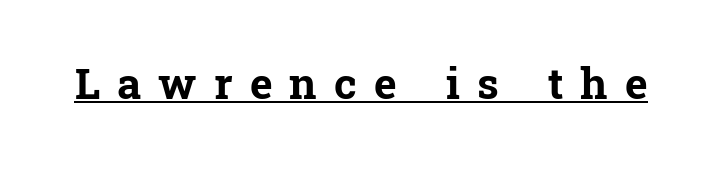
Q: Is the text bold? A: Yes.
Q: Is the text italic (slanted)? A: No, it is upright.
Q: Is the typeface a serif or a sans-serif typeface? A: Serif.
Q: Is the text underlined? A: Yes.
Q: Is the spacing between letters normal or unusually wide? A: Unusually wide.
Q: Width (condensed, normal, or wide)? A: Normal.
Q: Stroke contrast? A: Low.
Q: x-height? A: Medium.
Q: Monospaced? A: No.
